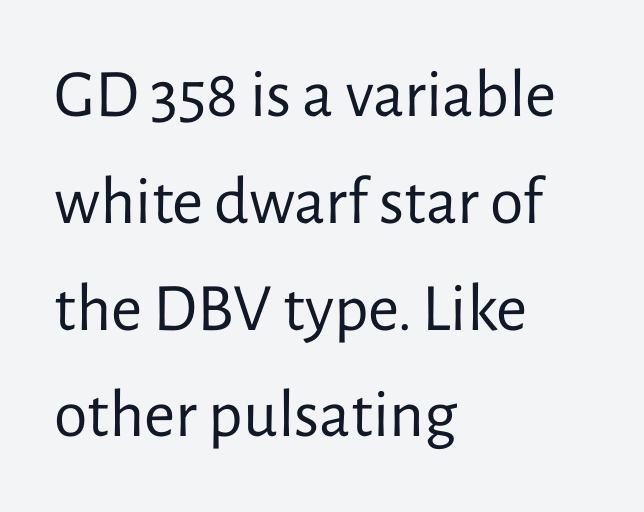
Italic: no, the glyphs are upright roman. This sample has the flowing, uneven cadence of proportional lettering. Check the space under the baseline: it is left empty. Each new line begins a customary step beneath the previous one. Unlike a traditional serif, this face leaves its strokes unadorned.
